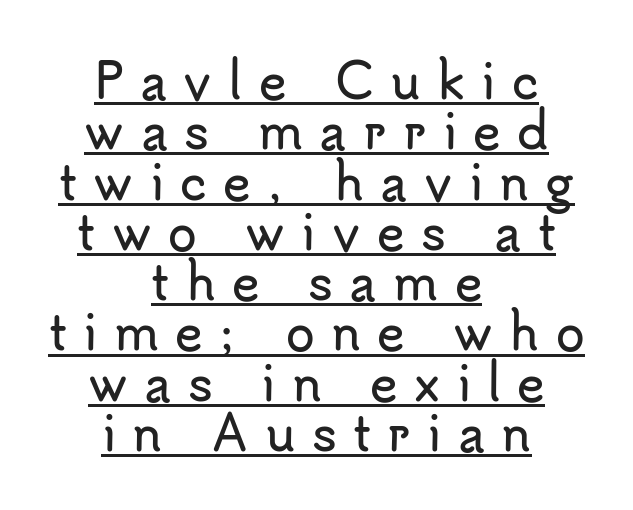
{"serif": "no", "italic": "no", "width": "normal", "stroke_contrast": "low", "x_height": "small", "monospaced": "no", "underline": "yes", "align": "center", "line_spacing": "tight", "line_spacing_ratio": 1.07, "letter_spacing": "wide", "letter_spacing_em": 0.35, "glyph_px": 47}
